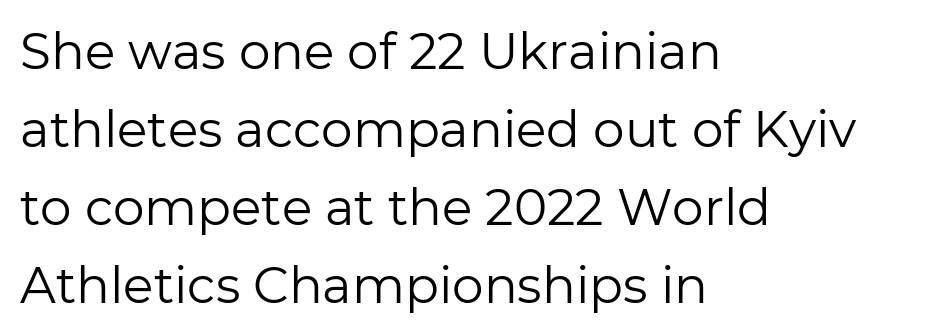
The image shows 50 px regular-weight sans-serif type, upright; set left-aligned, normal line spacing (1.56x), normal letter spacing, not underlined; low stroke contrast and a medium x-height.
